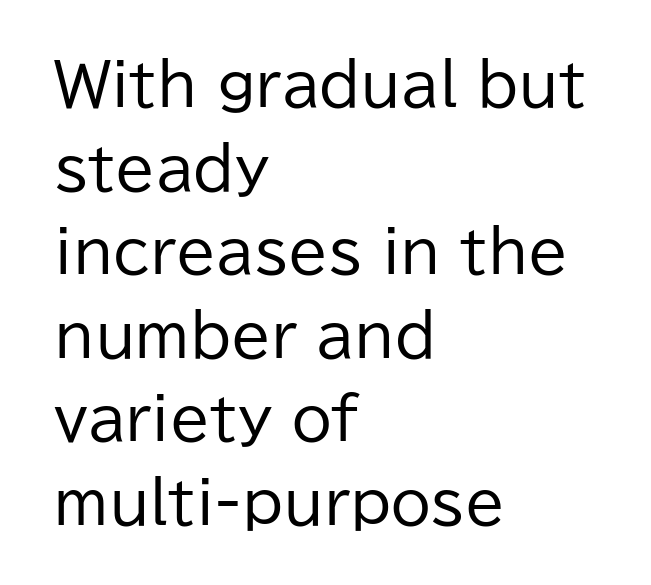
{"serif": "no", "italic": "no", "bold": "no", "weight": "regular", "width": "normal", "stroke_contrast": "low", "x_height": "medium", "monospaced": "no", "underline": "no", "align": "left", "line_spacing": "normal", "line_spacing_ratio": 1.44, "letter_spacing": "normal", "letter_spacing_em": 0.0, "glyph_px": 58}
